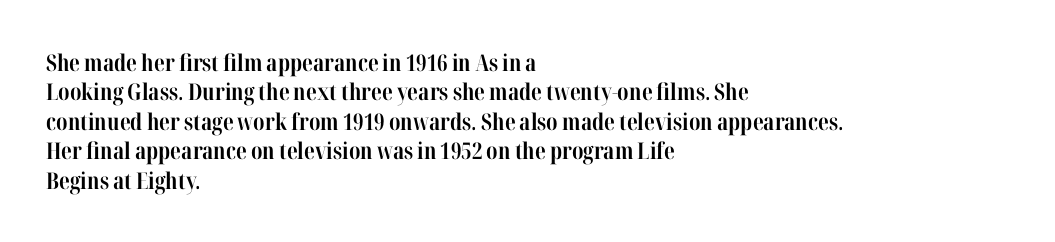
In terms of posture, this sample is upright. Whoever set this chose a conventional vertical rhythm. The space directly below the letters is spotless. A typesetter would call this zero additional tracking.
